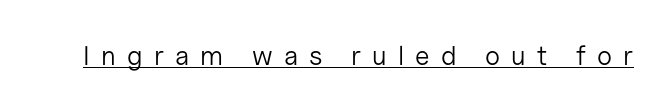
Q: Is the text bold? A: No.
Q: Is the text italic (slanted)? A: No, it is upright.
Q: Is the text underlined? A: Yes.
Q: Is the spacing between letters normal or unusually wide? A: Unusually wide.
